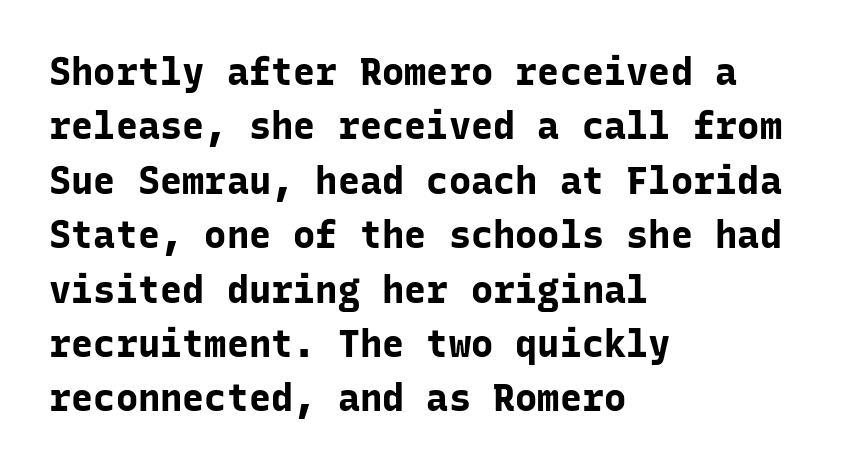
The image shows 37 px bold sans-serif type, upright, monospaced; set left-aligned, normal line spacing (1.47x), normal letter spacing, not underlined; low stroke contrast and a medium x-height.
